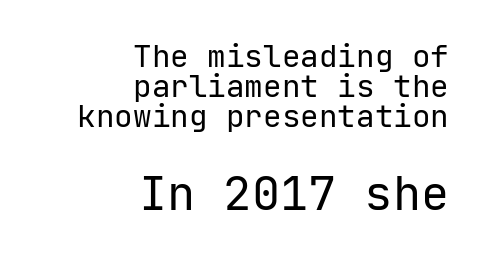
Whoever set this made the second block the dominant, larger element. Note: no serifs on the glyphs. Caption: standard tracking, unaltered. The passage shown is not underscored anywhere. The typography opts for an upright posture over an oblique one. Is there much room between lines? No — they nearly touch.
